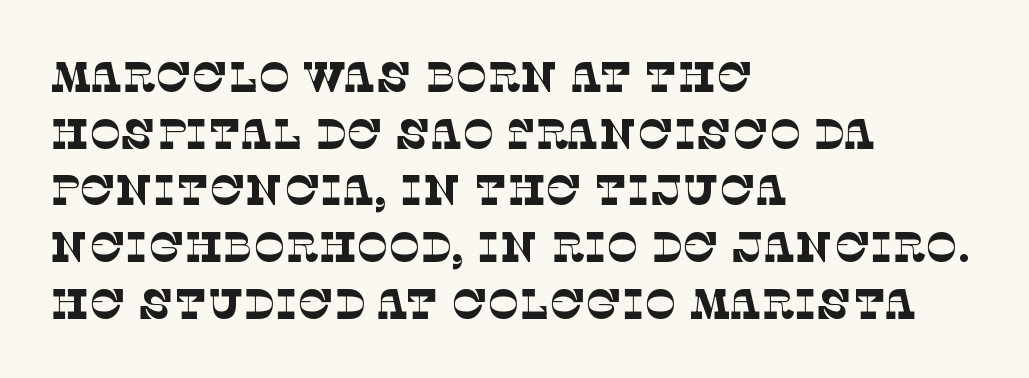
The image shows 42 px thin serif type; set left-aligned, normal line spacing (1.35x), normal letter spacing, not underlined; low stroke contrast and a large x-height.
